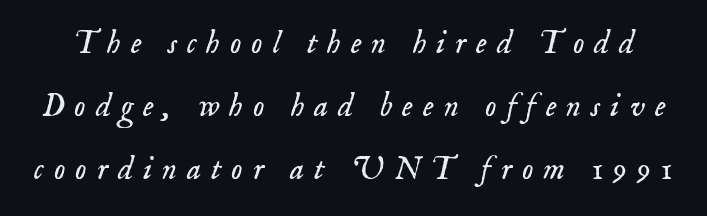
{"serif": "yes", "italic": "yes", "lean": "right", "slant_degrees": 18, "bold": "no", "weight": "light", "width": "normal", "stroke_contrast": "low", "x_height": "small", "monospaced": "no", "underline": "no", "line_spacing": "loose", "line_spacing_ratio": 1.97, "letter_spacing": "wide", "letter_spacing_em": 0.31, "glyph_px": 32}
